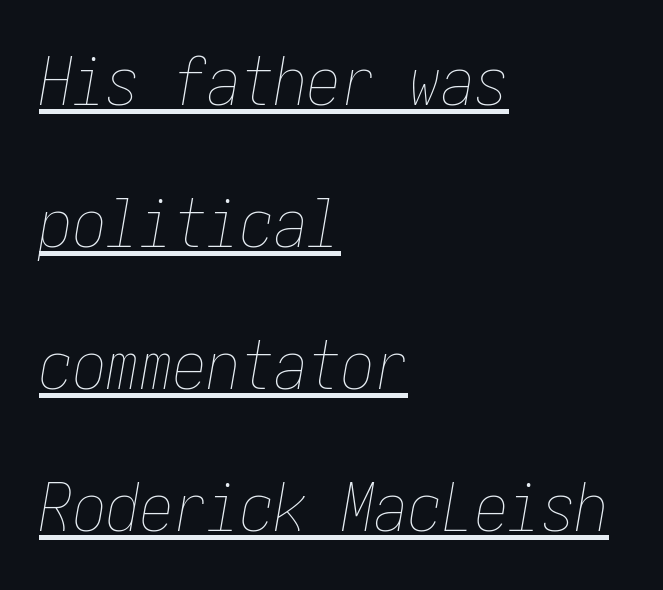
Q: Is the text bold? A: No.
Q: Is the text italic (slanted)? A: Yes, it leans right by about 10 degrees.
Q: Is the text underlined? A: Yes.
Q: How is the paragraph aligned? A: Left-aligned.
Q: Is the spacing between letters normal or unusually wide? A: Normal.
Q: Is the spacing between lines tight, normal or loose? A: Loose.
Q: Width (condensed, normal, or wide)? A: Condensed.
Q: Stroke contrast? A: Low.
Q: x-height? A: Medium.
